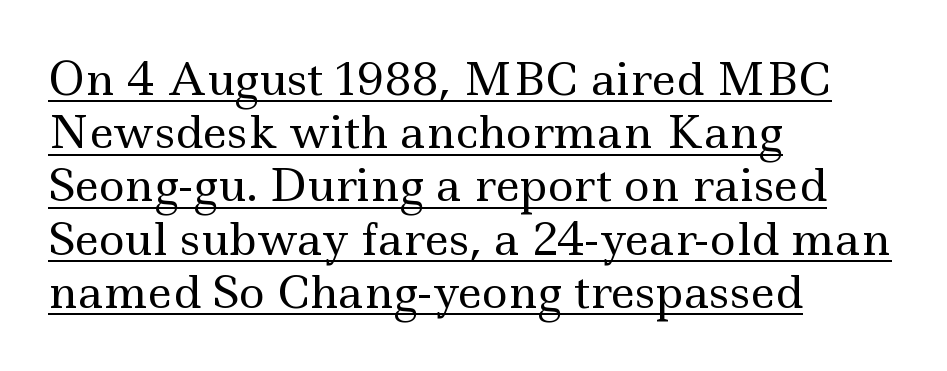
Here the designer chose a conventional face with non-uniform glyph widths. In terms of posture, this sample is upright. The typeface has the unassuming heft of standard copy or less. The paragraph has a hard left edge and a soft right edge.
